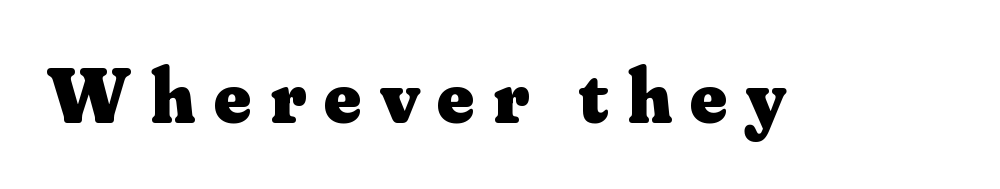
As a designer I'd log this as weight 700, bold. These lines are rendered in a variable-pitch font. A serif font was chosen for this passage. The strip under each line holds only bare page. The specimen reads as upright at a glance. Here the glyphs are tracked loosely, breaking word shapes into spaced letters.
